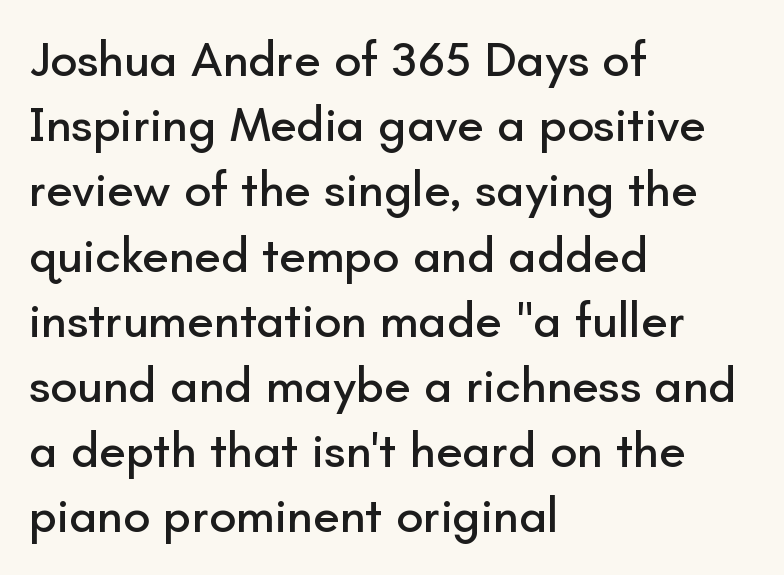
Line beginnings align vertically; line endings do not. Rule under the text: the space is simply empty. Leading matches the norm, producing a regular column. No extra tracking has been applied to these lines. Is this a fixed-width face? No — the glyphs have proportional, varying widths. Upright lettering throughout.
